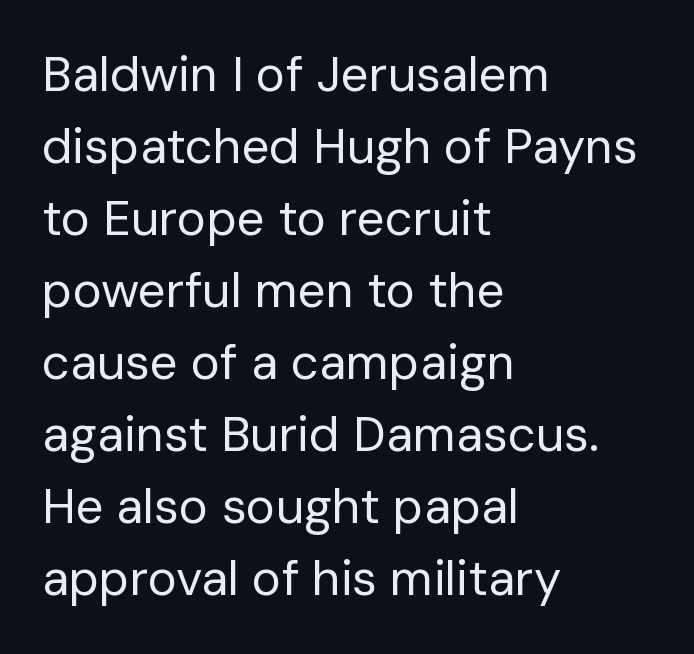
The image shows 49 px regular-weight sans-serif type, upright; set left-aligned, normal line spacing (1.47x), normal letter spacing, not underlined; low stroke contrast and a medium x-height.
